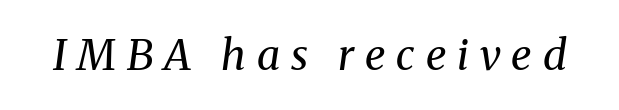
Q: Is the text bold? A: No.
Q: Is the text italic (slanted)? A: Yes, it leans right by about 8 degrees.
Q: Is the typeface a serif or a sans-serif typeface? A: Serif.
Q: Is the text underlined? A: No.
Q: Is the spacing between letters normal or unusually wide? A: Unusually wide.
Q: Width (condensed, normal, or wide)? A: Normal.
Q: Stroke contrast? A: Medium.
Q: x-height? A: Medium.
Q: Monospaced? A: No.
